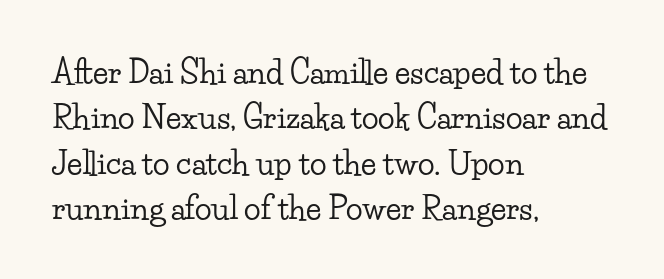
Q: Is the text italic (slanted)? A: No, it is upright.
Q: Is the typeface a serif or a sans-serif typeface? A: Serif.
Q: Is the text underlined? A: No.
Q: How is the paragraph aligned? A: Left-aligned.
Q: Is the spacing between letters normal or unusually wide? A: Normal.
Q: Is the spacing between lines tight, normal or loose? A: Normal.
Q: Width (condensed, normal, or wide)? A: Wide.
Q: Stroke contrast? A: Low.
Q: x-height? A: Small.
Q: Monospaced? A: No.
